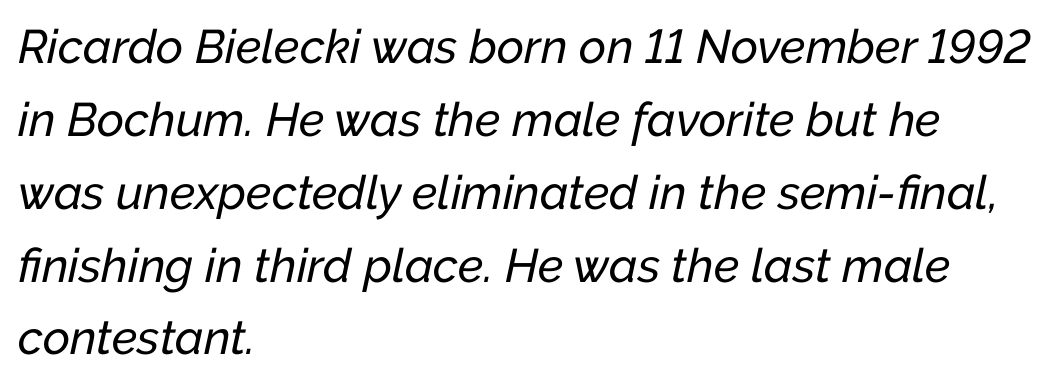
There is no visible air inserted between adjacent glyphs. Plain, unruled lines of type. The font's italic variant was chosen for this text. This block has exactly the height ordinary leading produces.
